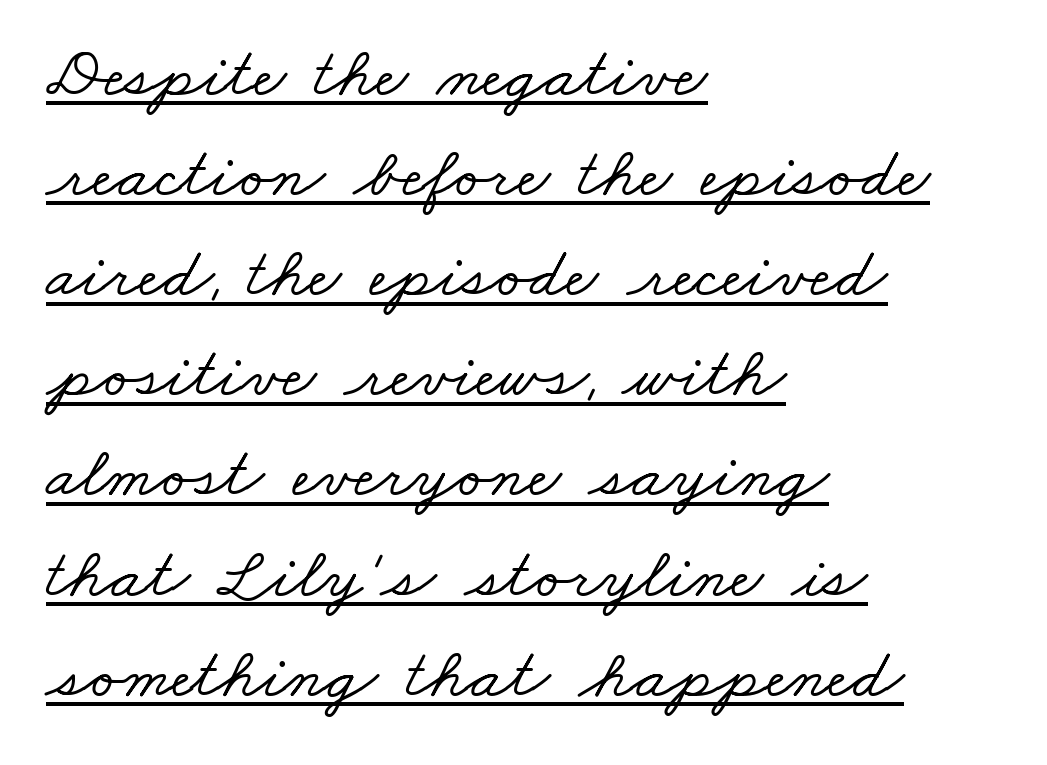
Q: Is the typeface a serif or a sans-serif typeface? A: Serif.
Q: Is the text underlined? A: Yes.
Q: How is the paragraph aligned? A: Left-aligned.
Q: Is the spacing between letters normal or unusually wide? A: Normal.
Q: Is the spacing between lines tight, normal or loose? A: Normal.
Q: Width (condensed, normal, or wide)? A: Wide.
Q: Stroke contrast? A: Low.
Q: x-height? A: Small.
Q: Monospaced? A: No.
